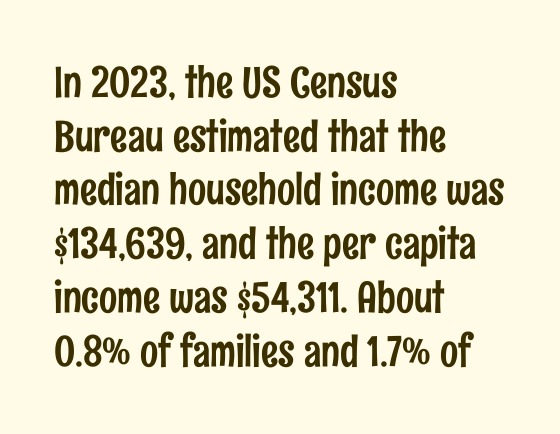
{"serif": "no", "italic": "no", "width": "condensed", "stroke_contrast": "low", "x_height": "medium", "monospaced": "no", "underline": "no", "align": "left", "line_spacing": "normal", "line_spacing_ratio": 1.25, "letter_spacing": "normal", "letter_spacing_em": 0.0, "glyph_px": 43}
